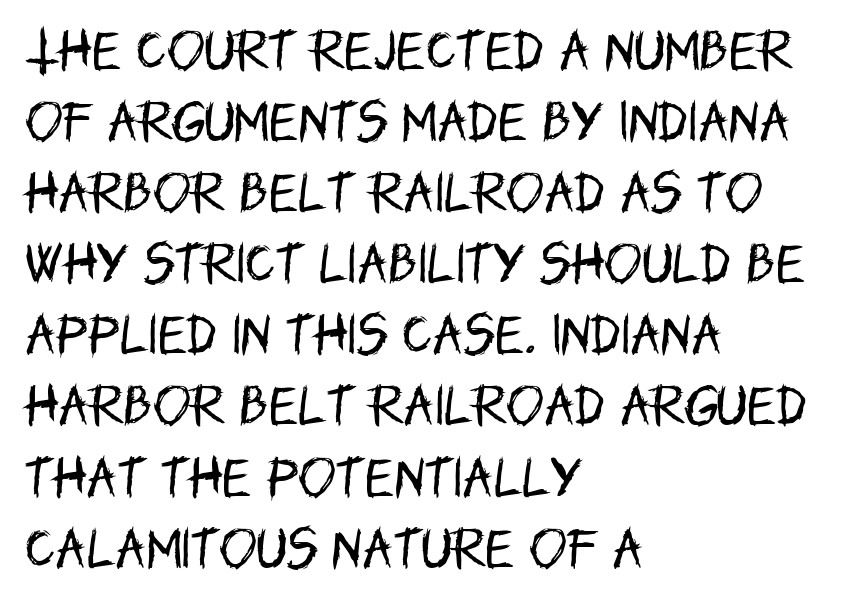
{"serif": "no", "italic": "no", "bold": "no", "weight": "regular", "width": "condensed", "stroke_contrast": "low", "x_height": "large", "monospaced": "no", "underline": "no", "align": "left", "line_spacing": "normal", "line_spacing_ratio": 1.58, "letter_spacing": "normal", "letter_spacing_em": 0.0, "glyph_px": 45}
